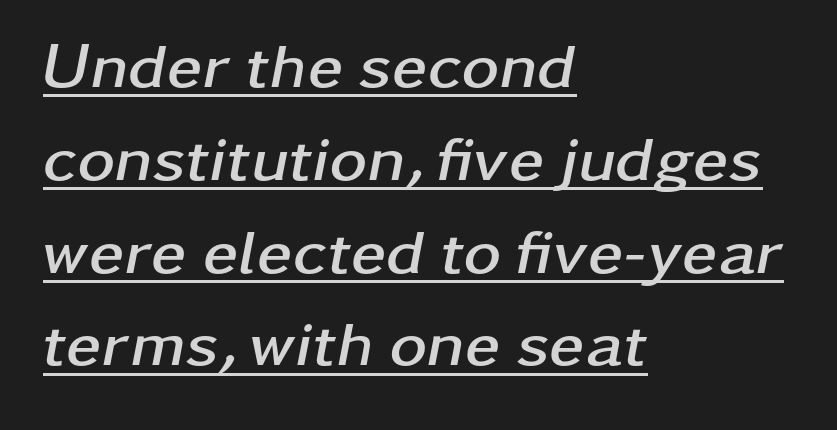
Q: Is the text bold? A: Yes.
Q: Is the text italic (slanted)? A: Yes, it leans right by about 11 degrees.
Q: Is the text underlined? A: Yes.
Q: How is the paragraph aligned? A: Left-aligned.
Q: Is the spacing between letters normal or unusually wide? A: Normal.
Q: Is the spacing between lines tight, normal or loose? A: Normal.
Q: Width (condensed, normal, or wide)? A: Wide.
Q: Stroke contrast? A: Low.
Q: x-height? A: Medium.
Q: Monospaced? A: No.
